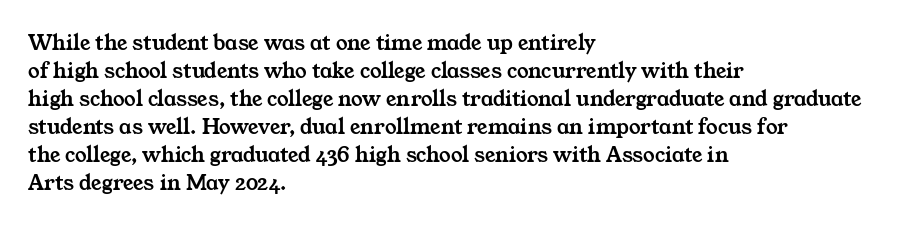
Spacing between characters is what you'd get straight out of the box. No word sits above an underline. Casual observation: everything's shoved over to the left.
